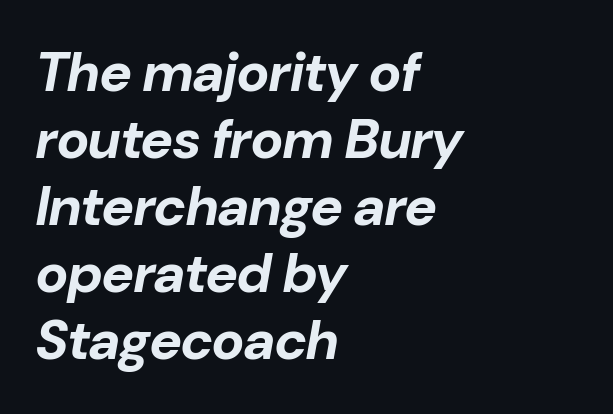
{"italic": "yes", "lean": "right", "slant_degrees": 10, "bold": "yes", "weight": "bold", "width": "normal", "stroke_contrast": "low", "x_height": "medium", "monospaced": "no", "underline": "no", "align": "left", "line_spacing_ratio": 1.22, "letter_spacing": "normal", "letter_spacing_em": 0.0, "glyph_px": 55}
